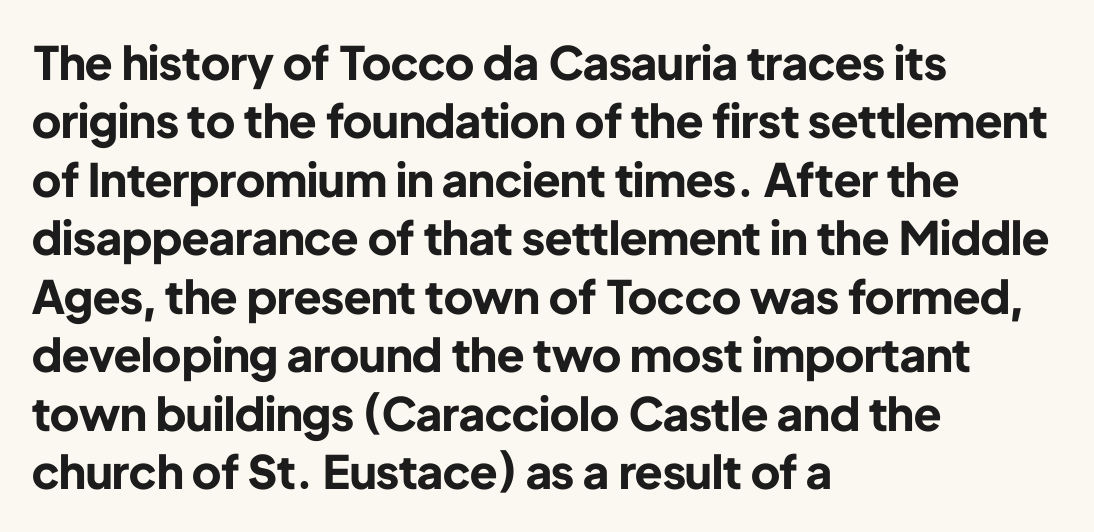
Think of a printed novel: that variable character pitch is what you see here. It's the straight-up-and-down kind of type. The designer left line spacing at the default. Left-aligned paragraph, ragged on the right. The letters are bold, with thick, heavy strokes. The font family rendered here belongs to the sans-serif group.
